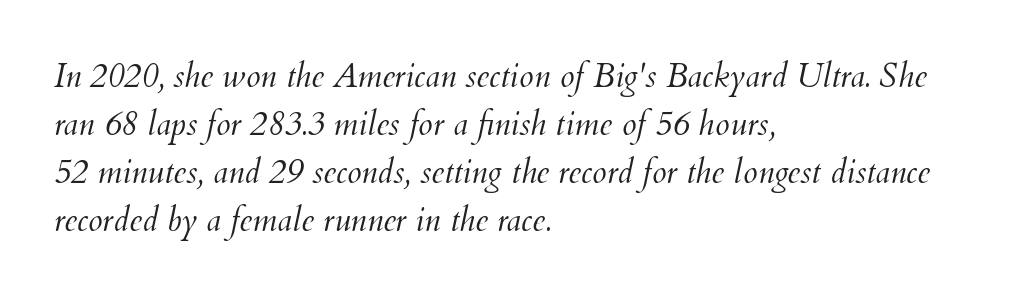
The image shows 33 px light type, italic (leaning right); set left-aligned, normal line spacing (1.45x), normal letter spacing, not underlined; medium stroke contrast and a small x-height.
